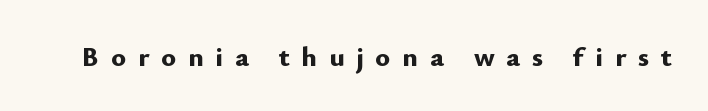
{"serif": "no", "italic": "no", "bold": "yes", "weight": "bold", "width": "normal", "stroke_contrast": "low", "x_height": "small", "monospaced": "no", "underline": "no", "letter_spacing": "wide", "letter_spacing_em": 0.42, "glyph_px": 28}
